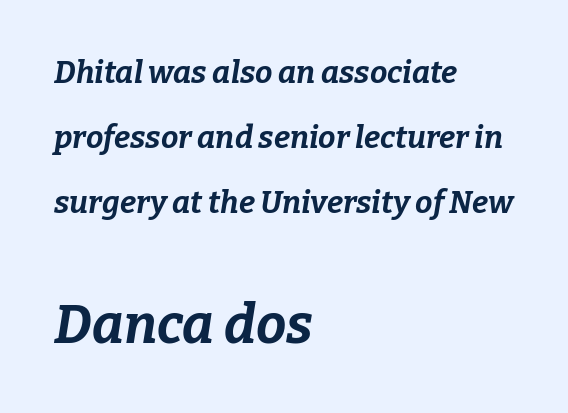
The image shows 54 px bold type, italic (leaning right); set left-aligned, loose line spacing (2.1x), normal letter spacing, not underlined; the second (bottom) block is 1.74x larger; low stroke contrast and a medium x-height.
